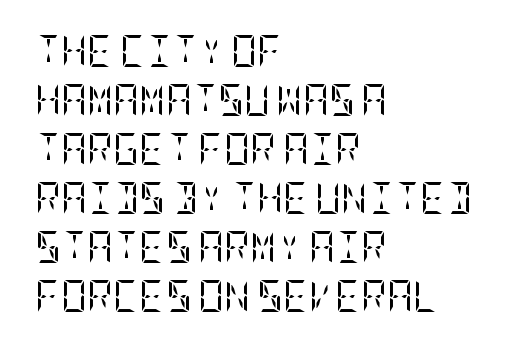
The rendering keeps characters at their native spacing. Short and long lines alike share a common starting point at left. Vertical spacing — default. Is this a sans? No — the strokes have serifs. Bare-footed words on every line. Characters remain perfectly vertical along every line.
